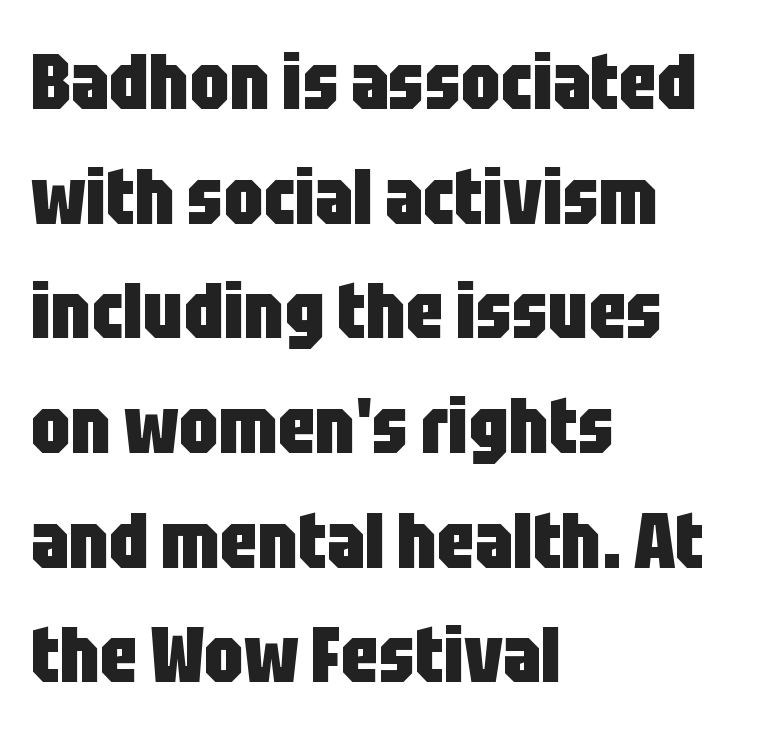
The image shows 78 px heavy, condensed sans-serif type, upright; set left-aligned, normal line spacing (1.47x), normal letter spacing, not underlined; low stroke contrast and a large x-height.
